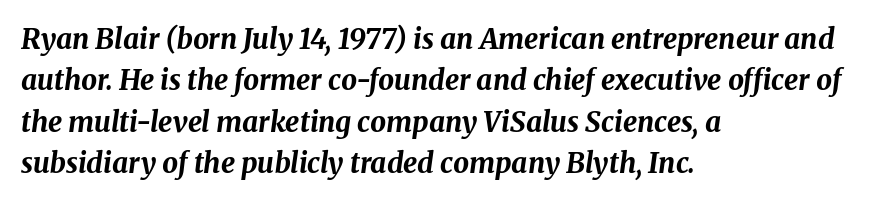
Note the varied advance widths — an 'i' is clearly narrower than an 'm'. The gap between lines stays unmarked. The passage is arranged the way most books set body copy — flush left. Plenty of ink on the page — the face is bold. A typesetter would call this leading conventional body-copy spacing.
